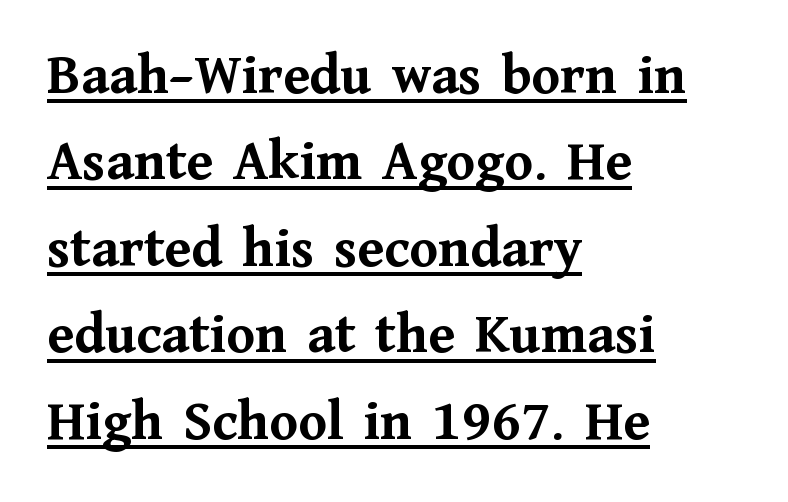
{"serif": "yes", "italic": "no", "bold": "yes", "weight": "semibold", "width": "normal", "stroke_contrast": "medium", "x_height": "medium", "monospaced": "no", "underline": "yes", "align": "left", "line_spacing": "normal", "line_spacing_ratio": 1.49, "letter_spacing": "normal", "letter_spacing_em": 0.0, "glyph_px": 58}
